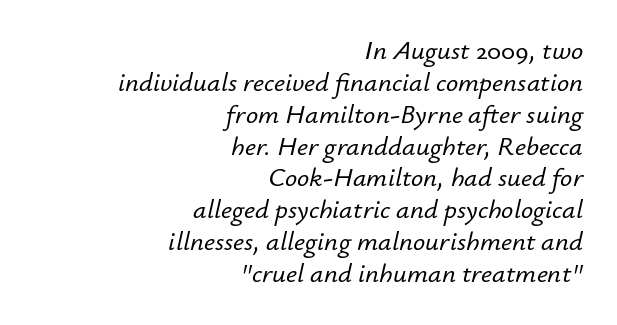
{"italic": "yes", "lean": "right", "slant_degrees": 12, "underline": "no", "align": "right", "line_spacing_ratio": 1.18, "letter_spacing": "normal", "letter_spacing_em": 0.0, "glyph_px": 27}
